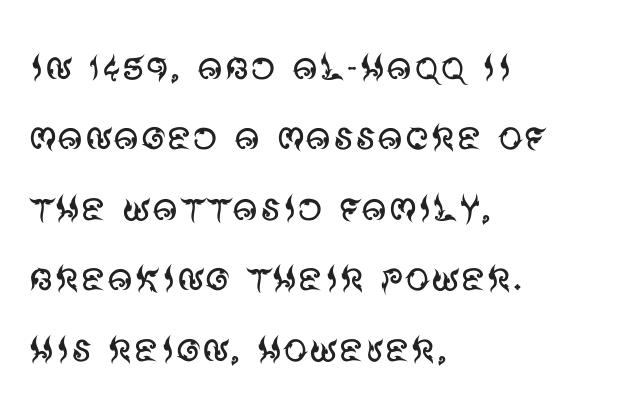
Which margin do the lines hug? The left one — the right edge is uneven. Regular leading. A quiet, ordinary-to-light weight characterises the typeface. Serifs: no, the terminals of the letterforms are clean. Think of a printed novel: that variable character pitch is what you see here.
